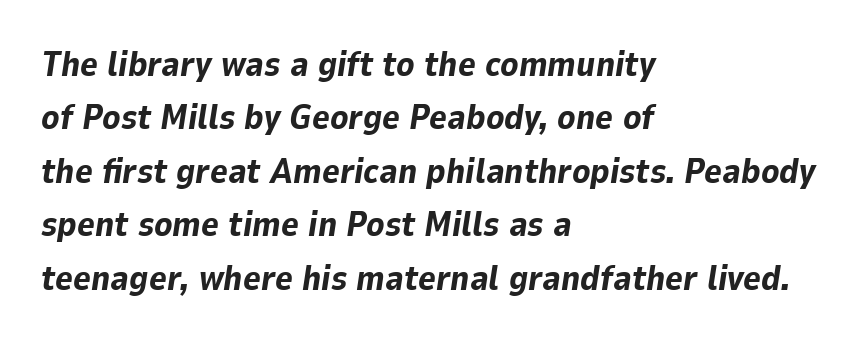
{"italic": "yes", "lean": "right", "slant_degrees": 9, "bold": "yes", "weight": "bold", "width": "normal", "stroke_contrast": "low", "x_height": "medium", "monospaced": "no", "underline": "no", "align": "left", "line_spacing": "normal", "line_spacing_ratio": 1.57, "letter_spacing": "normal", "letter_spacing_em": 0.0, "glyph_px": 34}
